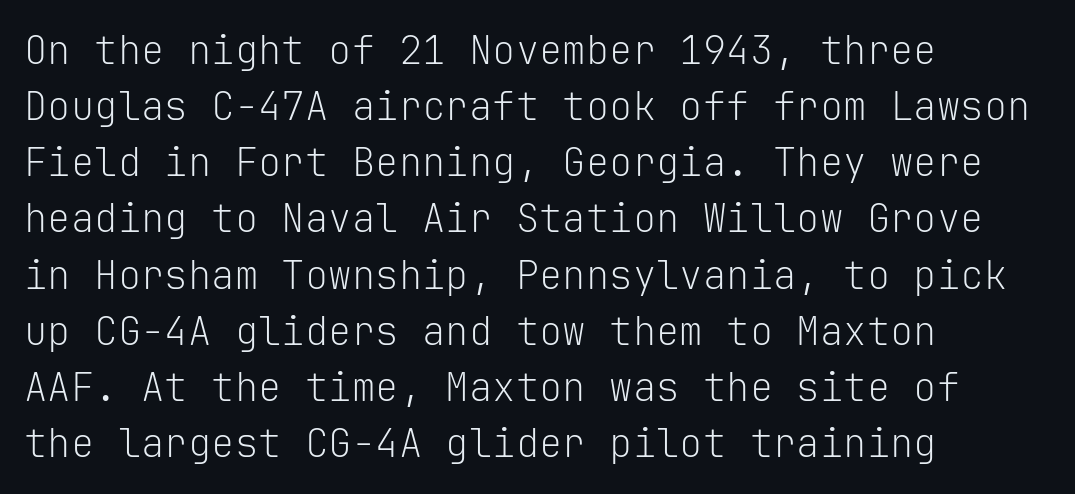
Every character here occupies the same horizontal width, giving the sample a typewriter-like rhythm. Typeset ragged right — the left edge is the straight one. Beneath every word, the page is bare. Italic: no, the glyphs are upright roman. The characters display no serif detailing; their extremities are plain. The letters sit at their default tracking, neither squeezed nor spread.
